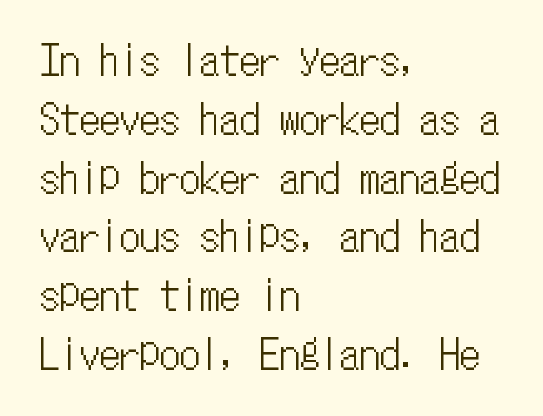
The image shows 40 px condensed type, upright, monospaced; set left-aligned, normal line spacing (1.47x), normal letter spacing, not underlined; low stroke contrast and a medium x-height.
